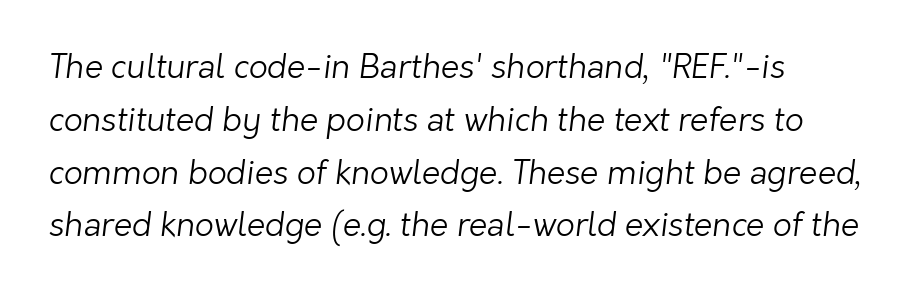
These lines are set flush left with a ragged right edge. Just letters on the line, the space beneath them empty. The rendering keeps characters at their native spacing. The letters advance in unequal steps, a hallmark of proportional type. A quiet, ordinary-to-light weight characterises the typeface. Successive baselines arrive at the customary interval.
